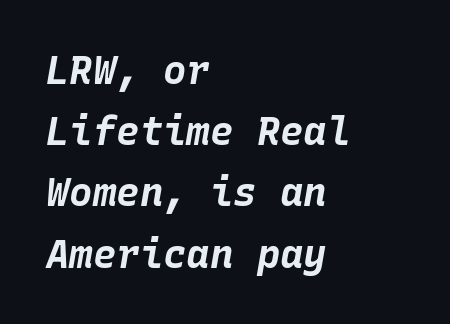
Q: Is the text bold? A: Yes.
Q: Is the text italic (slanted)? A: Yes, it leans right by about 10 degrees.
Q: Is the text underlined? A: No.
Q: How is the paragraph aligned? A: Left-aligned.
Q: Is the spacing between letters normal or unusually wide? A: Normal.
Q: Is the spacing between lines tight, normal or loose? A: Normal.
Q: Width (condensed, normal, or wide)? A: Normal.
Q: Stroke contrast? A: Low.
Q: x-height? A: Large.
Q: Monospaced? A: Yes.
